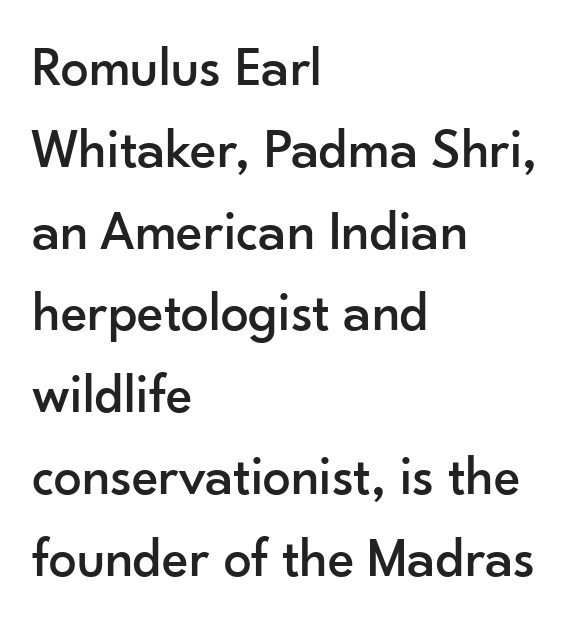
{"serif": "no", "italic": "no", "width": "normal", "stroke_contrast": "low", "x_height": "small", "monospaced": "no", "underline": "no", "align": "left", "line_spacing": "normal", "line_spacing_ratio": 1.46, "letter_spacing": "normal", "letter_spacing_em": 0.0, "glyph_px": 56}
